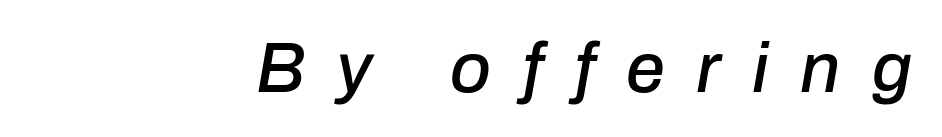
Bare-footed words on every line. Looks like regular typesetting: each glyph gets only the width it needs. Loose tracking; the words dissolve into strings of separated letters. Where is the straight margin? On the right. The letters are slanted; this is an italic face.
